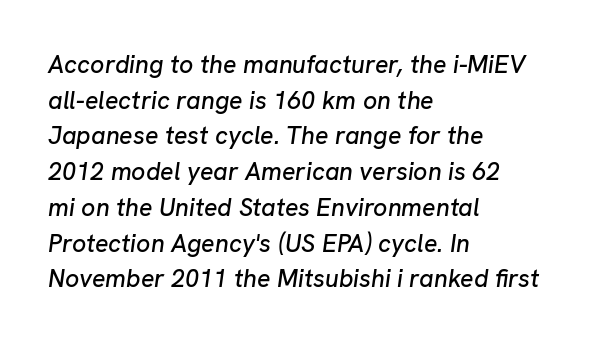
{"italic": "yes", "lean": "right", "slant_degrees": 8, "underline": "no", "align": "left", "line_spacing": "normal", "line_spacing_ratio": 1.43, "letter_spacing": "normal", "letter_spacing_em": 0.0, "glyph_px": 25}
